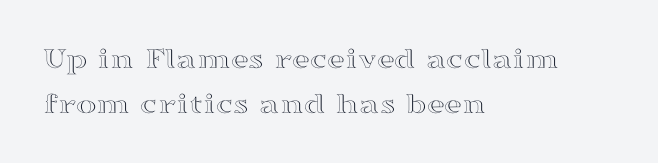
{"italic": "no", "width": "wide", "x_height": "medium", "monospaced": "no", "underline": "no", "align": "left", "line_spacing": "normal", "line_spacing_ratio": 1.44, "letter_spacing": "normal", "letter_spacing_em": 0.0, "glyph_px": 31}
